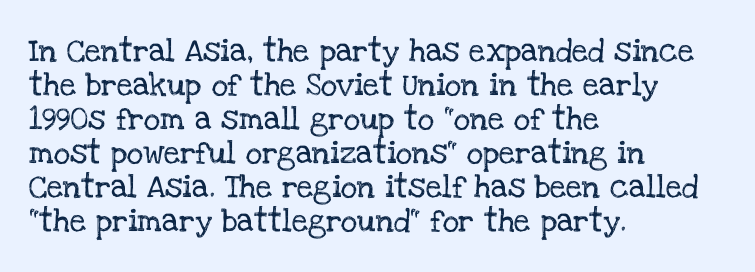
{"italic": "no", "underline": "no", "align": "left", "line_spacing": "normal", "line_spacing_ratio": 1.48, "letter_spacing": "normal", "letter_spacing_em": 0.0, "glyph_px": 23}
